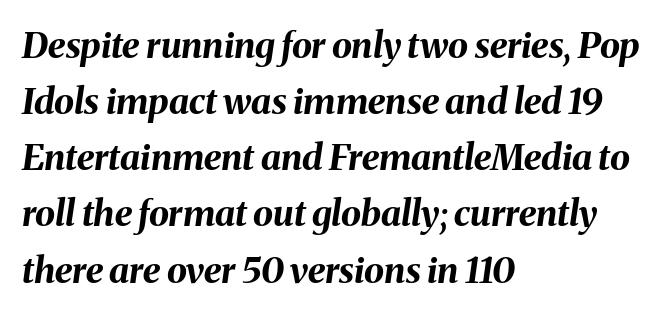
The image shows 36 px bold type, italic (leaning right); set left-aligned, normal line spacing (1.56x), normal letter spacing, not underlined; medium stroke contrast and a medium x-height.
